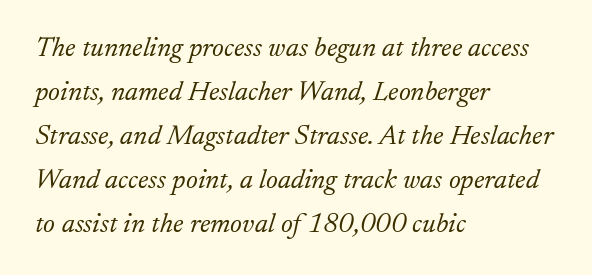
The typeface chosen for these lines features serifs. Characters follow at the spacing the type designer built in. A typesetter would call this proportional, since set widths differ per character. You can tell it's italic because the verticals aren't actually vertical. If you measured baseline to baseline, you'd find a middling distance.
